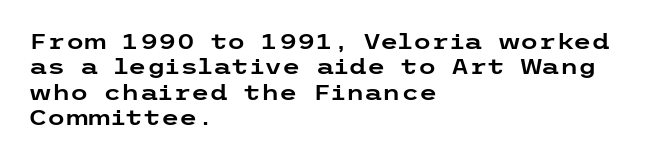
Short and long lines alike share a common starting point at left. Letters rest on an invisible, unmarked baseline. No extra tracking has been applied to these lines. Is there any slant? The stems are plumb.
